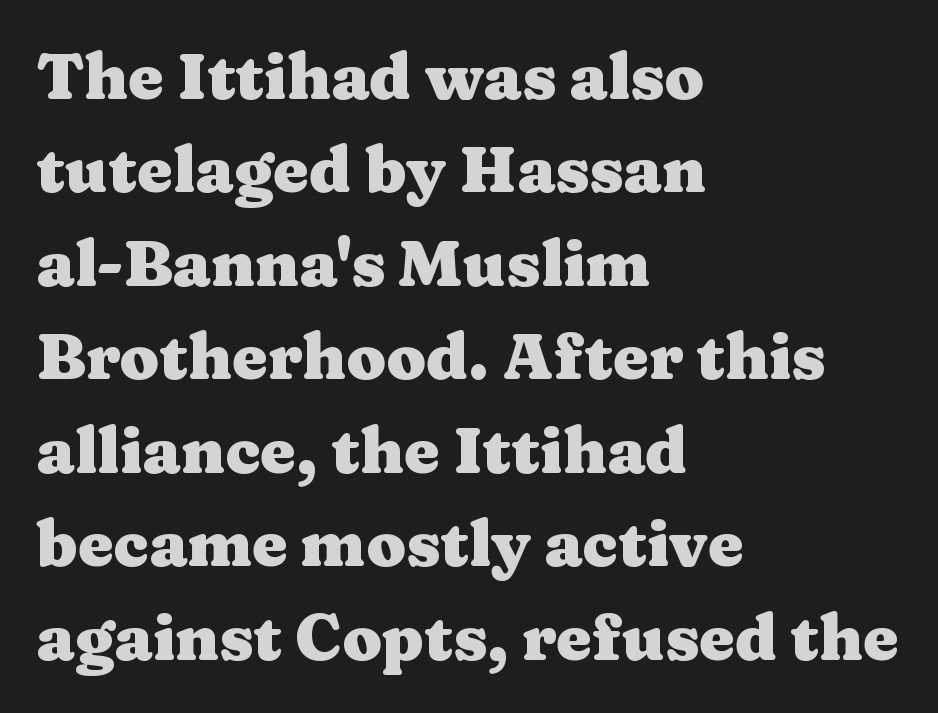
No italicization has been applied; the sample stays upright. The leading is moderate, giving the passage an even texture. Observe the ordinary spacing: letters are neighbours, not strangers. The foot of each line stays bare and open. Character widths vary here, with narrow letters taking less room than wide ones. The text block is weighted toward the left margin, trailing off unevenly rightward.
